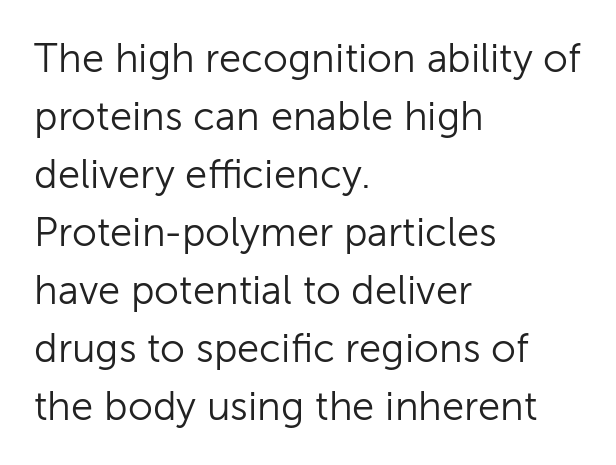
The image shows 40 px light sans-serif type, upright; set left-aligned, normal line spacing (1.45x), normal letter spacing, not underlined; low stroke contrast and a medium x-height.
